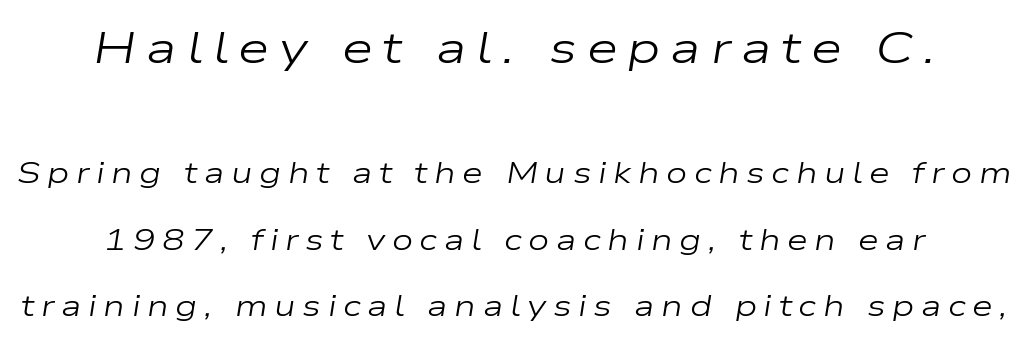
Q: Is the text bold? A: No.
Q: Is the text italic (slanted)? A: Yes, it leans right by about 9 degrees.
Q: Is the text underlined? A: No.
Q: How is the paragraph aligned? A: Centered.
Q: Is the spacing between letters normal or unusually wide? A: Unusually wide.
Q: Is the spacing between lines tight, normal or loose? A: Loose.
Q: Which block of text is set in a larger size, the first (top) or the second (bottom)? A: The first (top) one.
Q: Width (condensed, normal, or wide)? A: Wide.
Q: Stroke contrast? A: Low.
Q: x-height? A: Medium.
Q: Monospaced? A: No.
